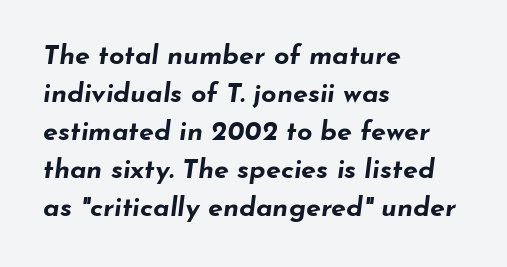
Q: Is the text bold? A: Yes.
Q: Is the text italic (slanted)? A: Yes, it leans right by about 7 degrees.
Q: Is the text underlined? A: No.
Q: How is the paragraph aligned? A: Left-aligned.
Q: Is the spacing between letters normal or unusually wide? A: Normal.
Q: Is the spacing between lines tight, normal or loose? A: Normal.
